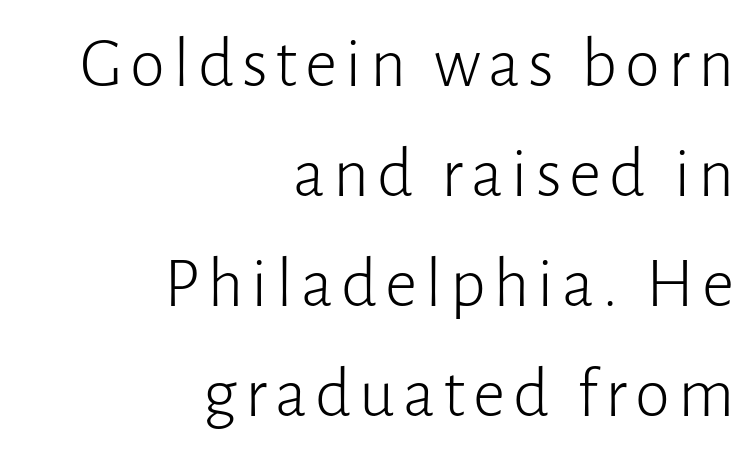
This sample has the flowing, uneven cadence of proportional lettering. Is this a sans? Yes — the strokes have no serifs. The font sits on the lighter half of the weight spectrum, regular included. The specimen omits any rule beneath the text block's lines. Characters remain perfectly vertical along every line. Reading down the column, the eye jumps a familiar distance to each next line.
